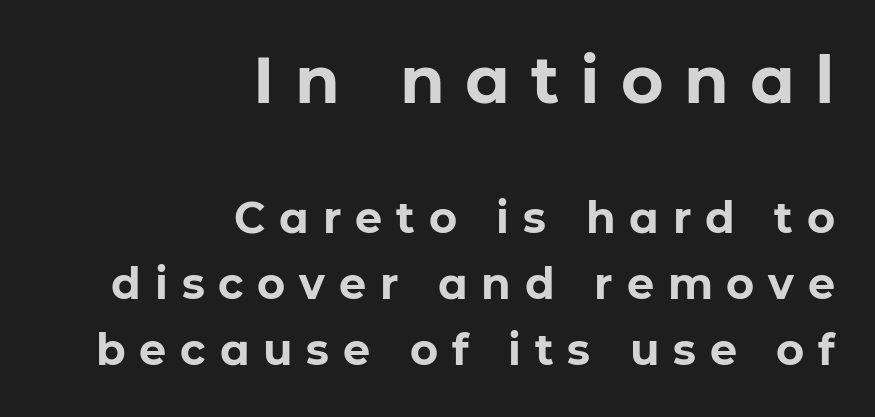
Q: Is the text bold? A: Yes.
Q: Is the text italic (slanted)? A: No, it is upright.
Q: Is the typeface a serif or a sans-serif typeface? A: Sans-serif.
Q: Is the text underlined? A: No.
Q: How is the paragraph aligned? A: Right-aligned.
Q: Is the spacing between letters normal or unusually wide? A: Unusually wide.
Q: Is the spacing between lines tight, normal or loose? A: Normal.
Q: Which block of text is set in a larger size, the first (top) or the second (bottom)? A: The first (top) one.
Q: Width (condensed, normal, or wide)? A: Normal.
Q: Stroke contrast? A: Low.
Q: x-height? A: Medium.
Q: Monospaced? A: No.
